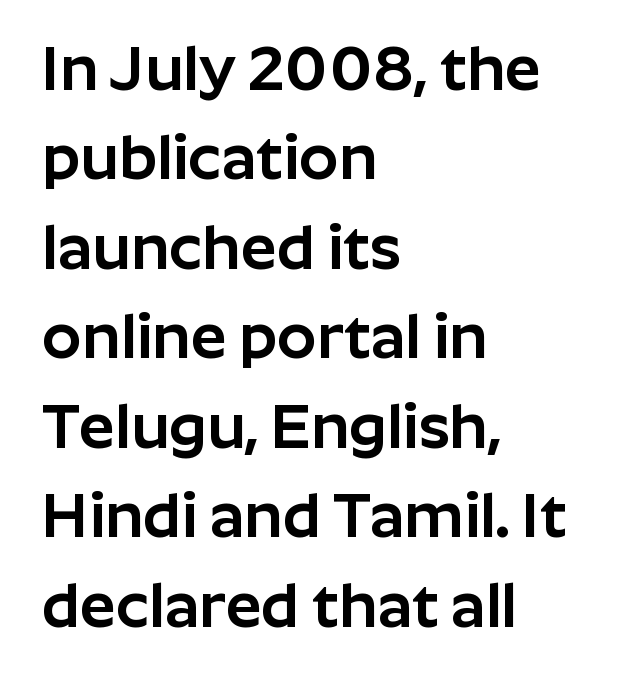
Style check: upright. How would I describe the line gaps? Plain and ordinary. Are there feet on the stems? There aren't — it's a sans. A typesetter would call this zero additional tracking.
